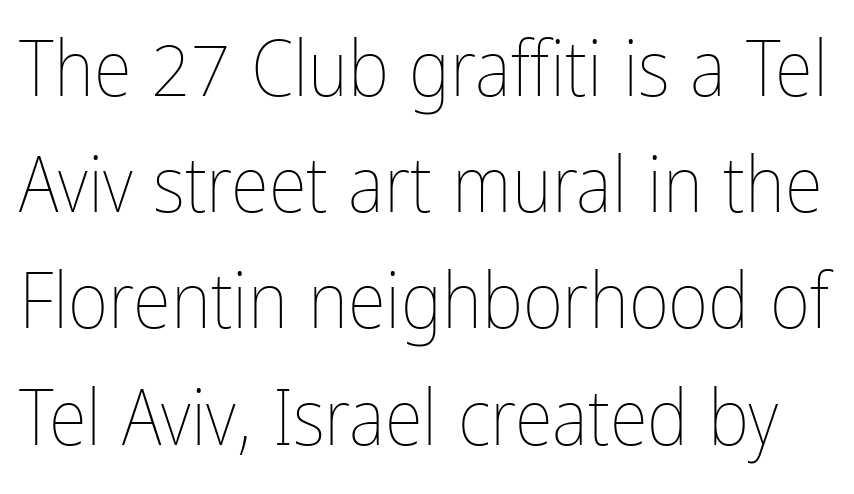
{"italic": "no", "bold": "no", "weight": "thin", "width": "condensed", "stroke_contrast": "low", "x_height": "medium", "monospaced": "no", "underline": "no", "line_spacing": "normal", "line_spacing_ratio": 1.49, "letter_spacing": "normal", "letter_spacing_em": 0.0, "glyph_px": 78}
